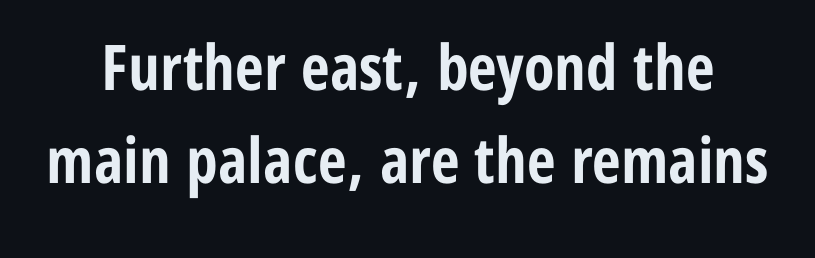
The image shows 63 px bold, condensed sans-serif type, upright; set normal line spacing (1.48x), normal letter spacing, not underlined; low stroke contrast and a medium x-height.
